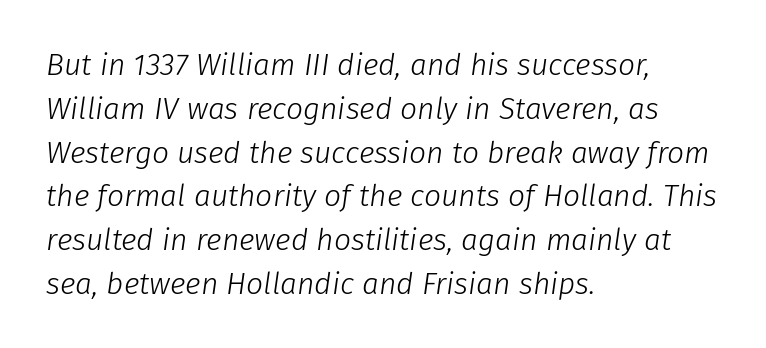
The image shows 30 px light type, italic (leaning right); set left-aligned, normal line spacing (1.46x), normal letter spacing, not underlined; low stroke contrast and a medium x-height.
